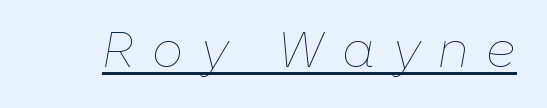
The image shows 50 px thin type, italic (leaning right); set unusually wide letter spacing (+0.35 em), underlined; low stroke contrast and a medium x-height.
